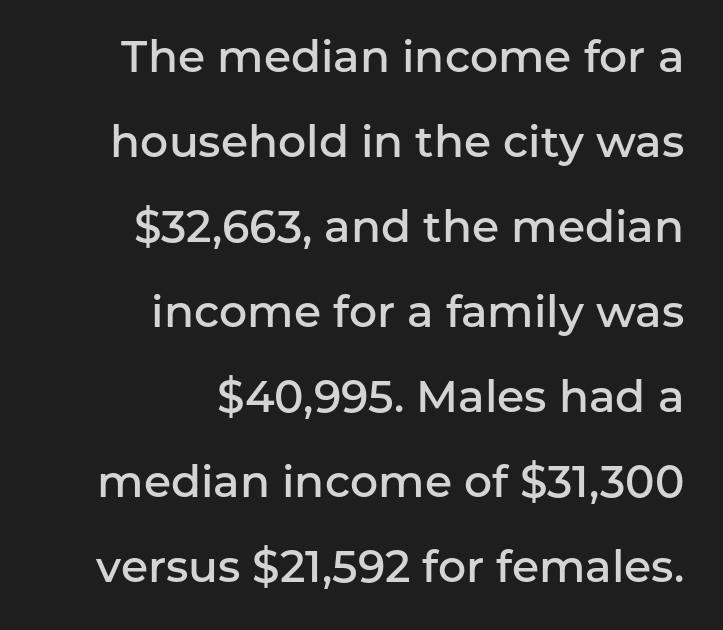
Q: Is the text bold? A: Semi-bold.
Q: Is the text italic (slanted)? A: No, it is upright.
Q: Is the typeface a serif or a sans-serif typeface? A: Sans-serif.
Q: Is the text underlined? A: No.
Q: How is the paragraph aligned? A: Right-aligned.
Q: Is the spacing between letters normal or unusually wide? A: Normal.
Q: Is the spacing between lines tight, normal or loose? A: Loose.
Q: Width (condensed, normal, or wide)? A: Normal.
Q: Stroke contrast? A: Low.
Q: x-height? A: Medium.
Q: Monospaced? A: No.
